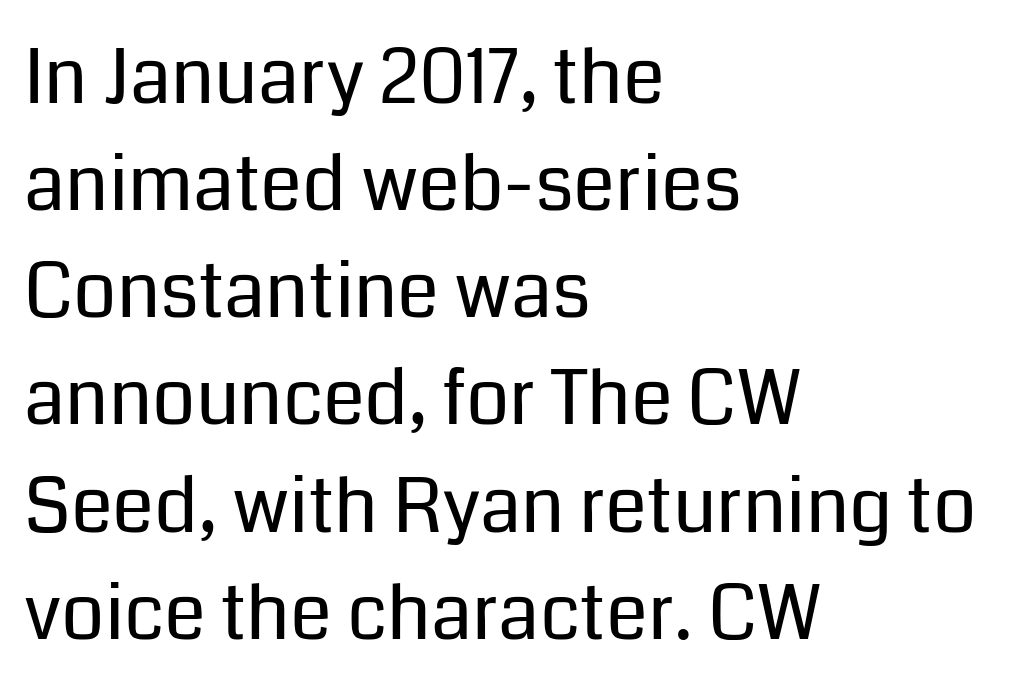
Q: Is the text bold? A: No.
Q: Is the text italic (slanted)? A: No, it is upright.
Q: Is the typeface a serif or a sans-serif typeface? A: Sans-serif.
Q: Is the text underlined? A: No.
Q: How is the paragraph aligned? A: Left-aligned.
Q: Is the spacing between letters normal or unusually wide? A: Normal.
Q: Is the spacing between lines tight, normal or loose? A: Normal.
Q: Width (condensed, normal, or wide)? A: Normal.
Q: Stroke contrast? A: Low.
Q: x-height? A: Medium.
Q: Monospaced? A: No.
